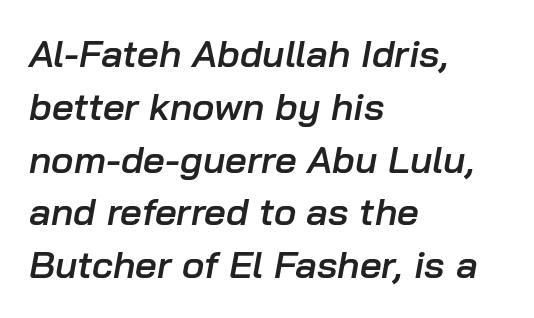
The image shows 38 px semibold type, italic (leaning right); set left-aligned, normal line spacing (1.39x), normal letter spacing, not underlined; low stroke contrast and a medium x-height.
